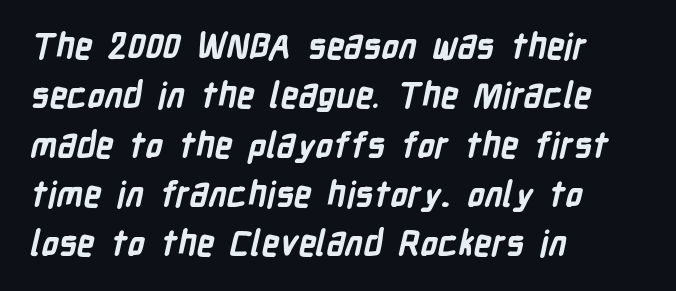
The image shows 35 px bold, condensed sans-serif type; set left-aligned, normal line spacing (1.41x), normal letter spacing, not underlined; low stroke contrast and a medium x-height.
